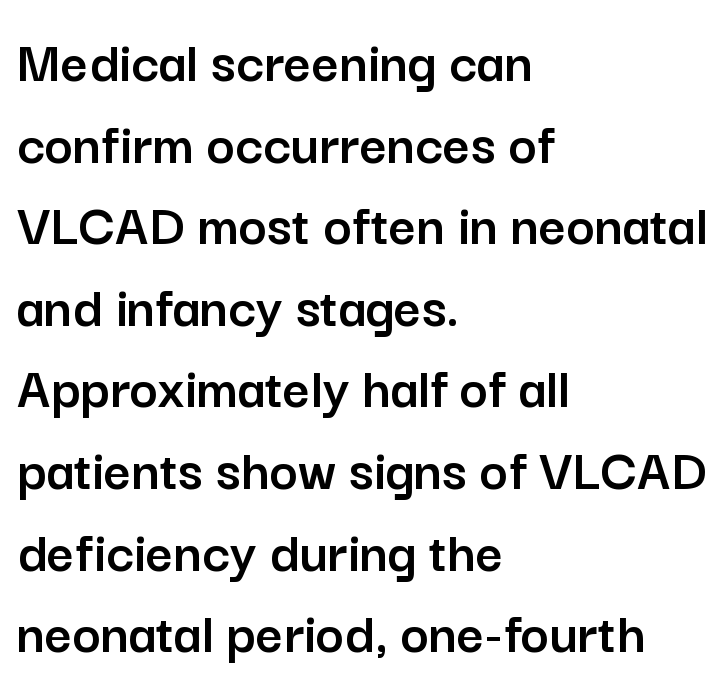
Q: Is the text italic (slanted)? A: No, it is upright.
Q: Is the typeface a serif or a sans-serif typeface? A: Sans-serif.
Q: Is the text underlined? A: No.
Q: How is the paragraph aligned? A: Left-aligned.
Q: Is the spacing between letters normal or unusually wide? A: Normal.
Q: Is the spacing between lines tight, normal or loose? A: Normal.
Q: Width (condensed, normal, or wide)? A: Normal.
Q: Stroke contrast? A: Low.
Q: x-height? A: Medium.
Q: Monospaced? A: No.
